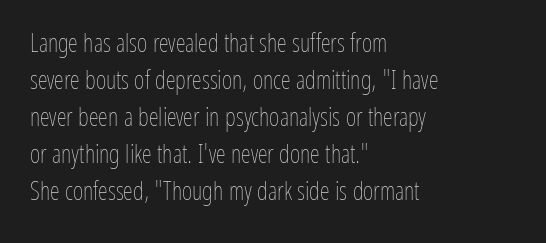
The image shows 25 px text type, upright; set left-aligned, normal line spacing (1.48x), normal letter spacing, not underlined.
